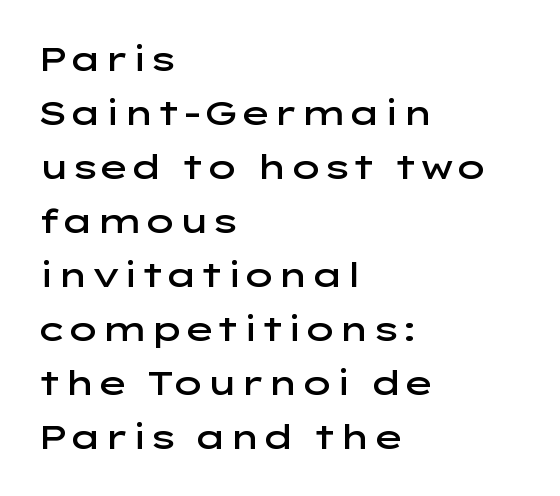
Lines of text with bare space underneath. The rendering uses a moderate line-height, typical for paragraphs. Notice how the passage keeps a crisp vertical edge on the left only. Regarding serifs, this sample does without them. Set as a demibold, roughly 600 on the weight scale.
